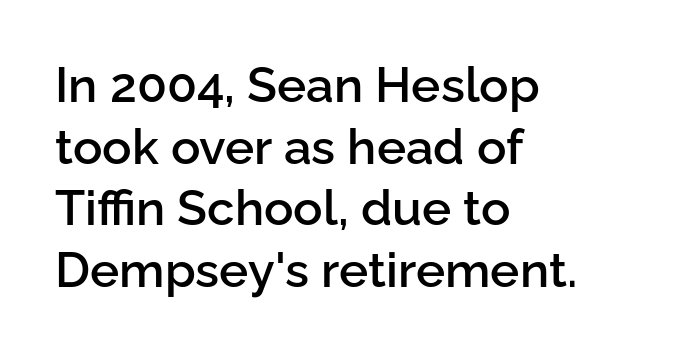
{"serif": "no", "italic": "no", "bold": "semi", "weight": "semibold", "width": "normal", "stroke_contrast": "low", "x_height": "medium", "monospaced": "no", "underline": "no", "align": "left", "line_spacing": "normal", "line_spacing_ratio": 1.26, "letter_spacing": "normal", "letter_spacing_em": 0.0, "glyph_px": 49}
